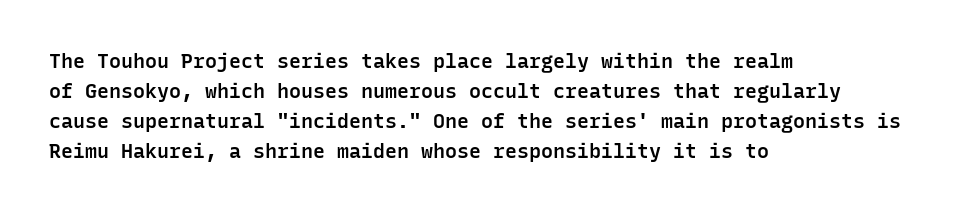
The line-height multiplier appears to be the usual default. This is the regular roman posture of the typeface. This rendering uses left alignment, leaving the right contour irregular. Only glyphs here, with clear space below each row. Default kerning and tracking; the words read as compact shapes.
